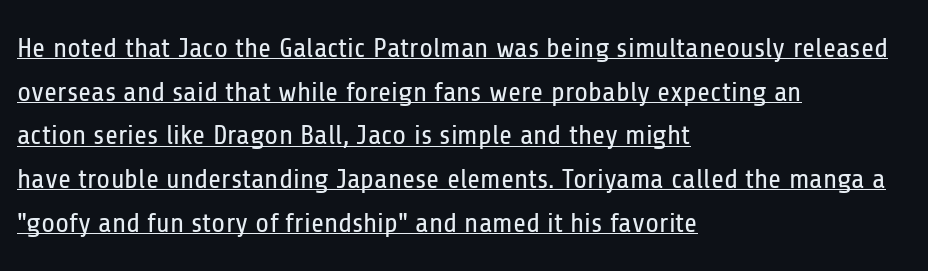
Posture: vertical. These lines keep a tight, regular rhythm from letter to letter. Every word sits above its own underline. This sample has the flowing, uneven cadence of proportional lettering. Vertically, the passage feels balanced, rows spaced as you'd expect. The font sits on the lighter half of the weight spectrum, regular included.
